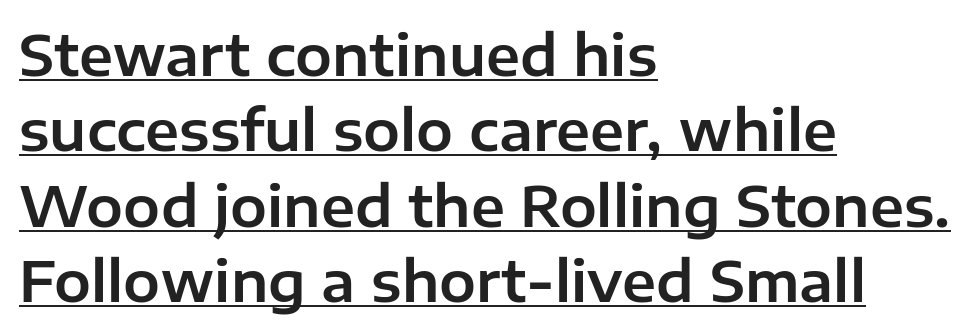
The image shows 55 px sans-serif type, upright; set left-aligned, normal line spacing (1.37x), normal letter spacing, underlined; low stroke contrast and a medium x-height.
